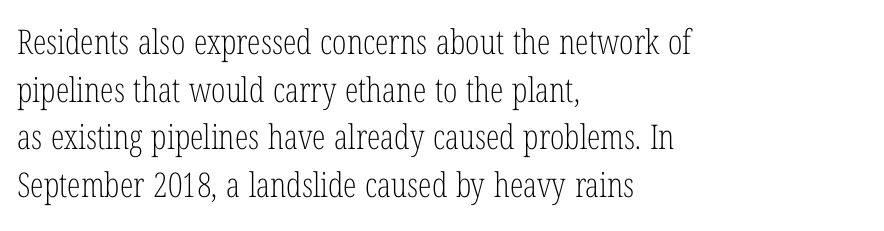
{"serif": "yes", "italic": "no", "bold": "no", "weight": "light", "width": "condensed", "stroke_contrast": "low", "x_height": "medium", "monospaced": "no", "underline": "no", "align": "left", "line_spacing": "normal", "line_spacing_ratio": 1.4, "letter_spacing": "normal", "letter_spacing_em": 0.0, "glyph_px": 34}
